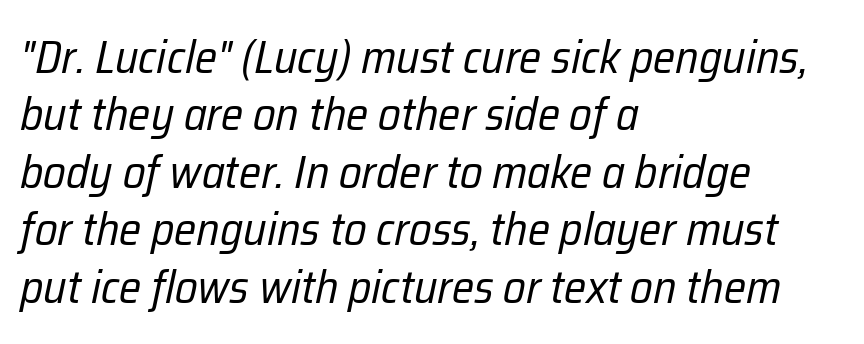
Q: Is the text bold? A: No.
Q: Is the text italic (slanted)? A: Yes, it leans right by about 12 degrees.
Q: Is the text underlined? A: No.
Q: How is the paragraph aligned? A: Left-aligned.
Q: Is the spacing between letters normal or unusually wide? A: Normal.
Q: Is the spacing between lines tight, normal or loose? A: Normal.
Q: Width (condensed, normal, or wide)? A: Condensed.
Q: Stroke contrast? A: Low.
Q: x-height? A: Medium.
Q: Monospaced? A: No.
